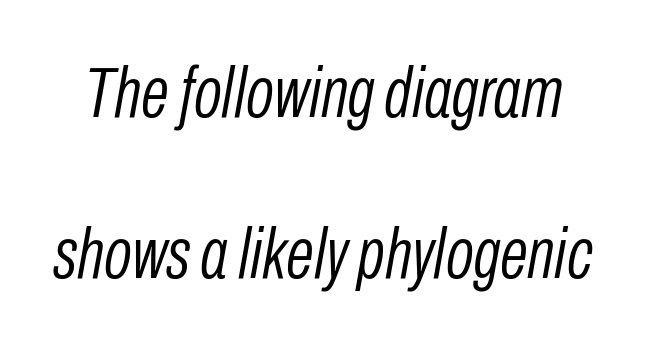
{"italic": "yes", "lean": "right", "slant_degrees": 10, "bold": "no", "weight": "light", "width": "condensed", "stroke_contrast": "low", "x_height": "medium", "monospaced": "no", "underline": "no", "line_spacing": "loose", "line_spacing_ratio": 2.2, "letter_spacing": "normal", "letter_spacing_em": 0.0, "glyph_px": 73}
